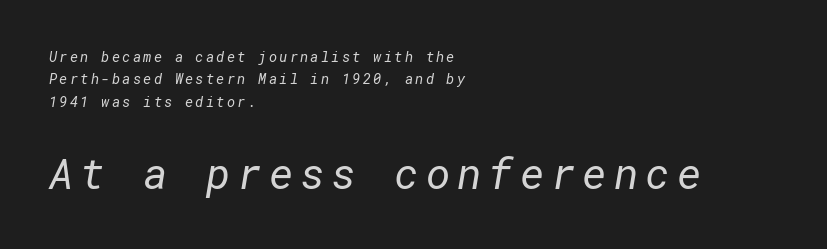
Q: Is the text bold? A: No.
Q: Is the typeface a serif or a sans-serif typeface? A: Sans-serif.
Q: Is the text underlined? A: No.
Q: How is the paragraph aligned? A: Left-aligned.
Q: Is the spacing between lines tight, normal or loose? A: Normal.
Q: Which block of text is set in a larger size, the first (top) or the second (bottom)? A: The second (bottom) one.
Q: Width (condensed, normal, or wide)? A: Normal.
Q: Stroke contrast? A: Low.
Q: x-height? A: Medium.
